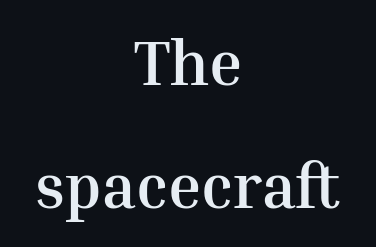
Note the varied advance widths — an 'i' is clearly narrower than an 'm'. How are the letters spaced? Ordinarily, with no added tracking. Each glyph is drawn with heavy, bold strokes. The passage shown is typeset with a serif family. Glance below the letters and you will spot only blank space. The font's upright variant was chosen for this text.
